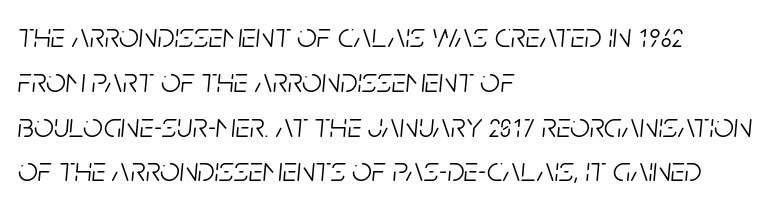
{"italic": "yes", "lean": "right", "slant_degrees": 5, "bold": "no", "weight": "light", "width": "condensed", "stroke_contrast": "low", "x_height": "large", "monospaced": "no", "underline": "no", "align": "left", "line_spacing": "normal", "line_spacing_ratio": 1.28, "letter_spacing": "normal", "letter_spacing_em": 0.0, "glyph_px": 35}
